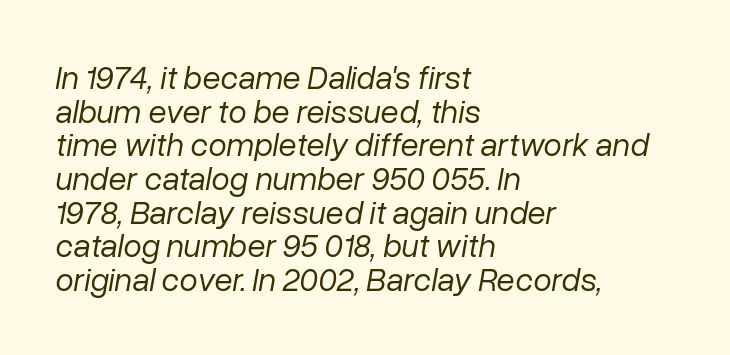
A bare baseline throughout the passage. The letters look calm and open, with moderate or lighter stems. Here the designer chose a conventional face with non-uniform glyph widths. The vertical gap from one line to the next is small. If you drew a line through each stem, it would be angled.
